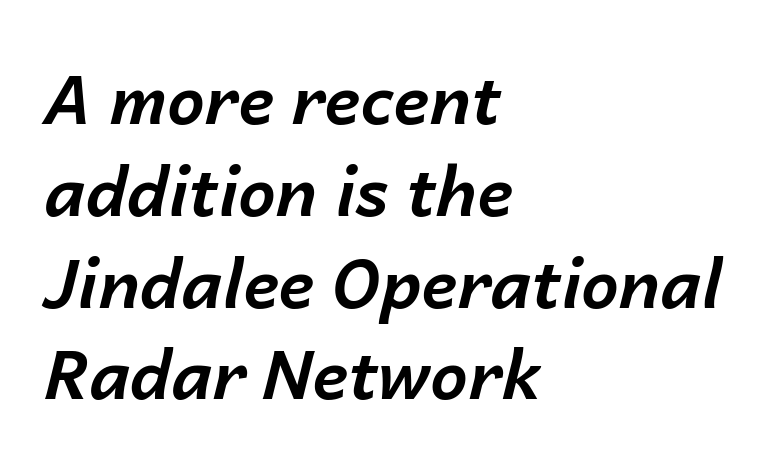
Q: Is the text bold? A: Yes.
Q: Is the text italic (slanted)? A: Yes, it leans right by about 14 degrees.
Q: Is the text underlined? A: No.
Q: How is the paragraph aligned? A: Left-aligned.
Q: Is the spacing between letters normal or unusually wide? A: Normal.
Q: Is the spacing between lines tight, normal or loose? A: Normal.
Q: Width (condensed, normal, or wide)? A: Normal.
Q: Stroke contrast? A: Low.
Q: x-height? A: Medium.
Q: Monospaced? A: No.
